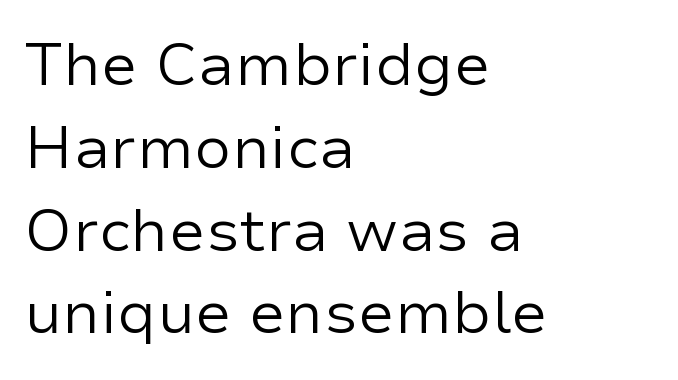
{"serif": "no", "italic": "no", "bold": "no", "weight": "regular", "width": "normal", "stroke_contrast": "low", "x_height": "medium", "monospaced": "no", "underline": "no", "align": "left", "line_spacing": "normal", "line_spacing_ratio": 1.38, "letter_spacing": "normal", "letter_spacing_em": 0.0, "glyph_px": 60}
